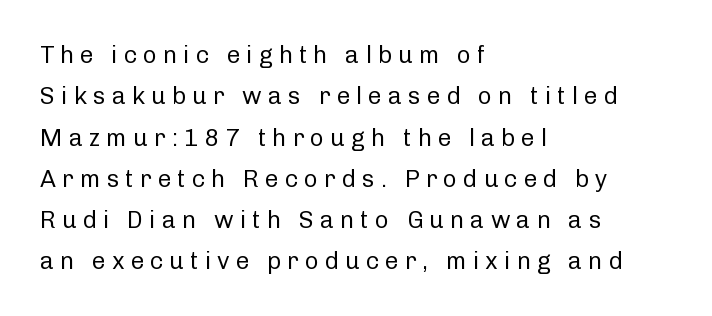
Q: Is the text bold? A: No.
Q: Is the text italic (slanted)? A: No, it is upright.
Q: Is the text underlined? A: No.
Q: How is the paragraph aligned? A: Left-aligned.
Q: Is the spacing between letters normal or unusually wide? A: Unusually wide.
